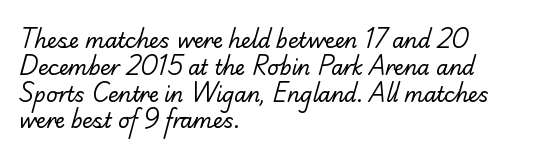
The image shows 20 px text type; set left-aligned, normal line spacing (1.34x), normal letter spacing, not underlined.
